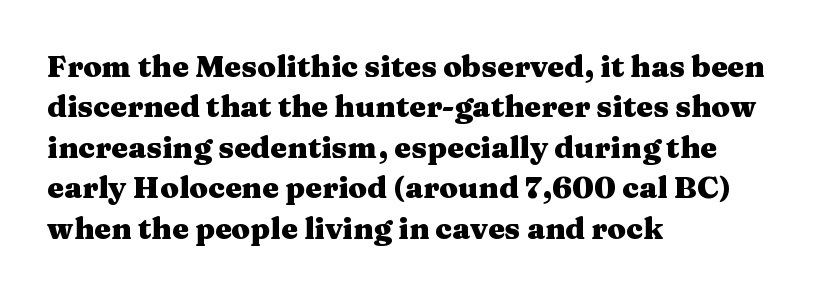
Q: Is the text bold? A: Yes.
Q: Is the text italic (slanted)? A: No, it is upright.
Q: Is the typeface a serif or a sans-serif typeface? A: Serif.
Q: Is the text underlined? A: No.
Q: How is the paragraph aligned? A: Left-aligned.
Q: Is the spacing between letters normal or unusually wide? A: Normal.
Q: Is the spacing between lines tight, normal or loose? A: Normal.
Q: Width (condensed, normal, or wide)? A: Wide.
Q: Stroke contrast? A: Medium.
Q: x-height? A: Medium.
Q: Monospaced? A: No.
